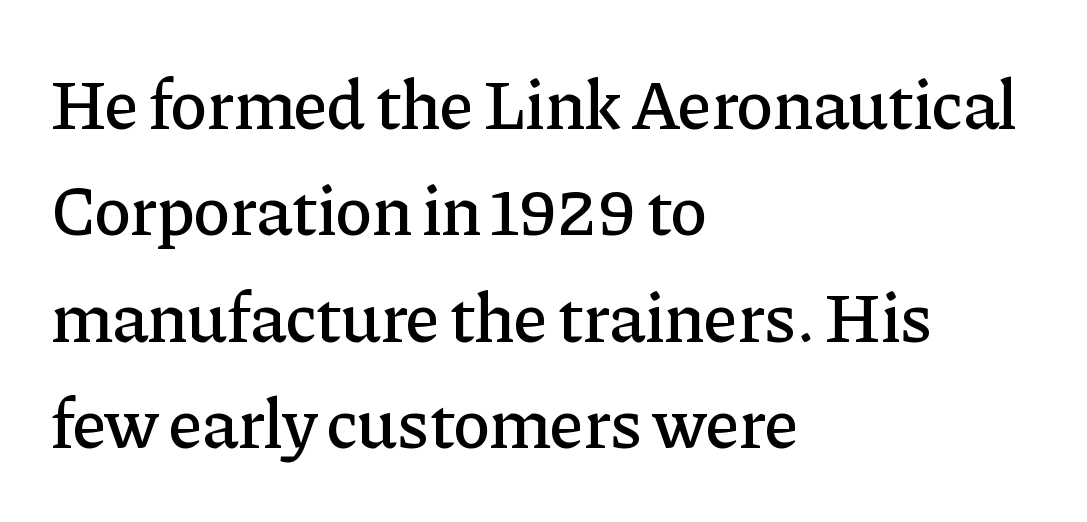
Caption: multi-line text, flush left, ragged right. Evenly set lines give the paragraph a standard silhouette. Underlining? Definitely not there. The axis of the letterforms is exactly vertical.
